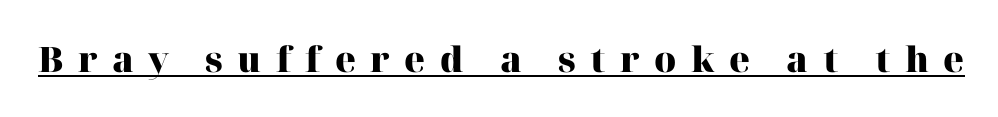
Underlined type. I'd call this a serif setting — the letters wear small feet. Every stem runs plumb, perpendicular to the baseline. Note the varied advance widths — an 'i' is clearly narrower than an 'm'.
